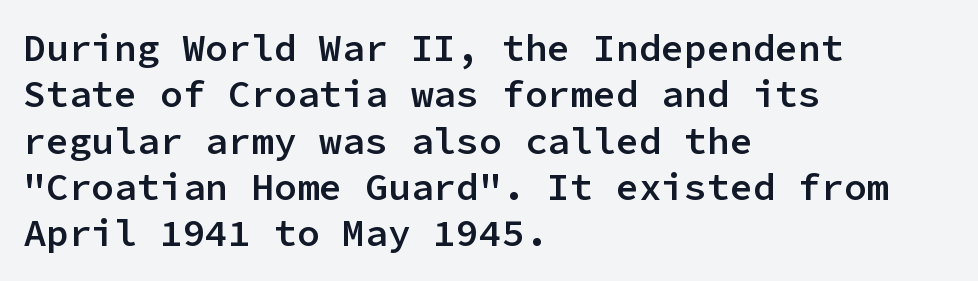
The area under the type is left untouched. The line texture is even and compact thanks to regular tracking. Nothing sits at the stroke ends, so this counts as sans-serif. You could count columns in this text — the font is strictly monospaced. Typographic density is moderately raised because the face is semibold.
